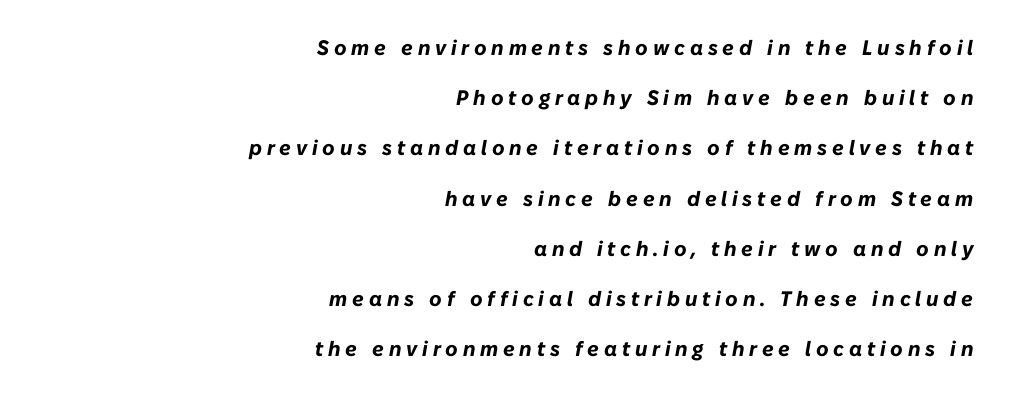
The image shows 21 px bold type, italic (leaning right); set right-aligned, loose line spacing (2.39x), unusually wide letter spacing (+0.23 em), not underlined.
